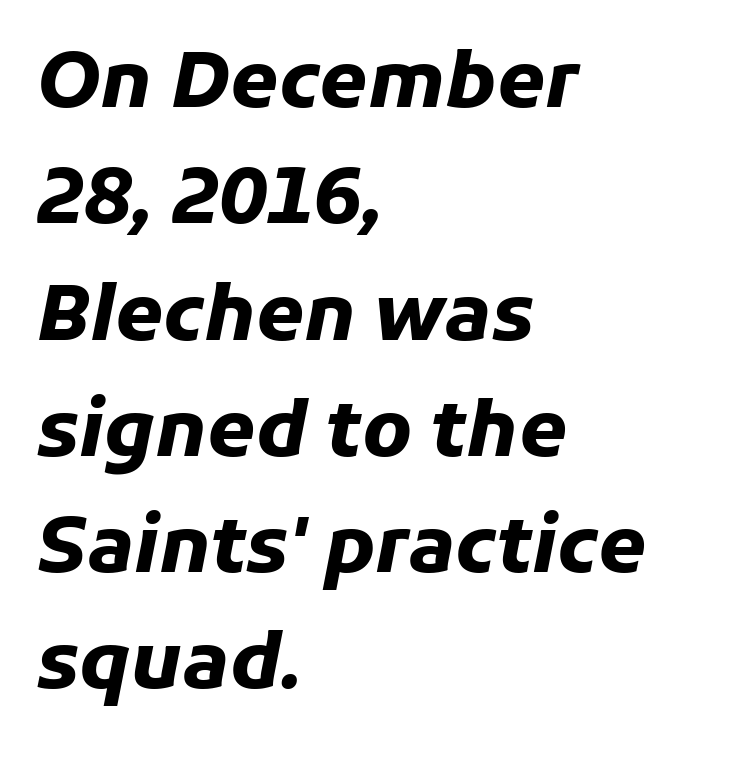
Q: Is the text bold? A: Yes.
Q: Is the text italic (slanted)? A: Yes, it leans right by about 11 degrees.
Q: Is the text underlined? A: No.
Q: How is the paragraph aligned? A: Left-aligned.
Q: Is the spacing between letters normal or unusually wide? A: Normal.
Q: Is the spacing between lines tight, normal or loose? A: Normal.
Q: Width (condensed, normal, or wide)? A: Normal.
Q: Stroke contrast? A: Low.
Q: x-height? A: Medium.
Q: Monospaced? A: No.
